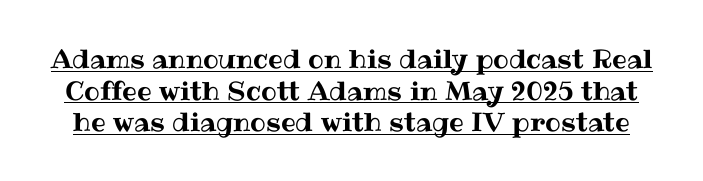
Q: Is the text italic (slanted)? A: No, it is upright.
Q: Is the text underlined? A: Yes.
Q: Is the spacing between letters normal or unusually wide? A: Normal.
